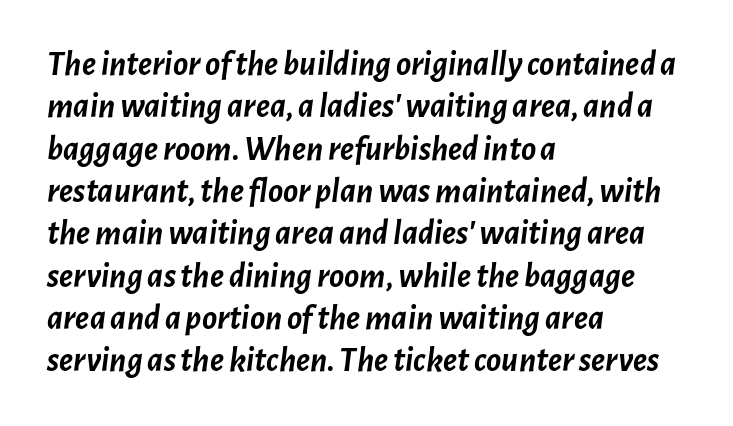
{"italic": "yes", "lean": "right", "slant_degrees": 7, "bold": "yes", "weight": "semibold", "width": "normal", "stroke_contrast": "low", "x_height": "medium", "monospaced": "no", "underline": "no", "align": "left", "line_spacing_ratio": 1.21, "letter_spacing": "normal", "letter_spacing_em": 0.0, "glyph_px": 35}
